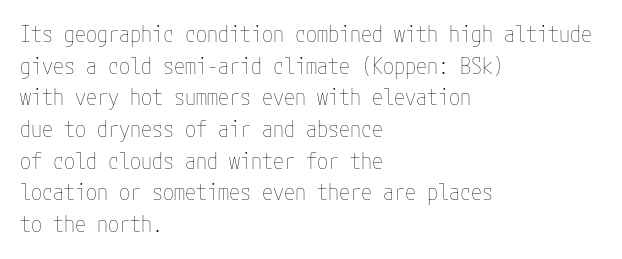
The image shows 22 px text type, upright; set left-aligned, normal line spacing (1.44x), normal letter spacing, not underlined.
